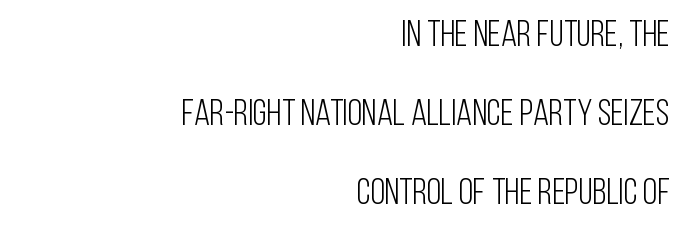
{"serif": "no", "italic": "no", "bold": "no", "weight": "light", "width": "condensed", "stroke_contrast": "low", "x_height": "large", "monospaced": "no", "underline": "no", "align": "right", "line_spacing": "loose", "line_spacing_ratio": 2.14, "letter_spacing": "normal", "letter_spacing_em": 0.0, "glyph_px": 37}
